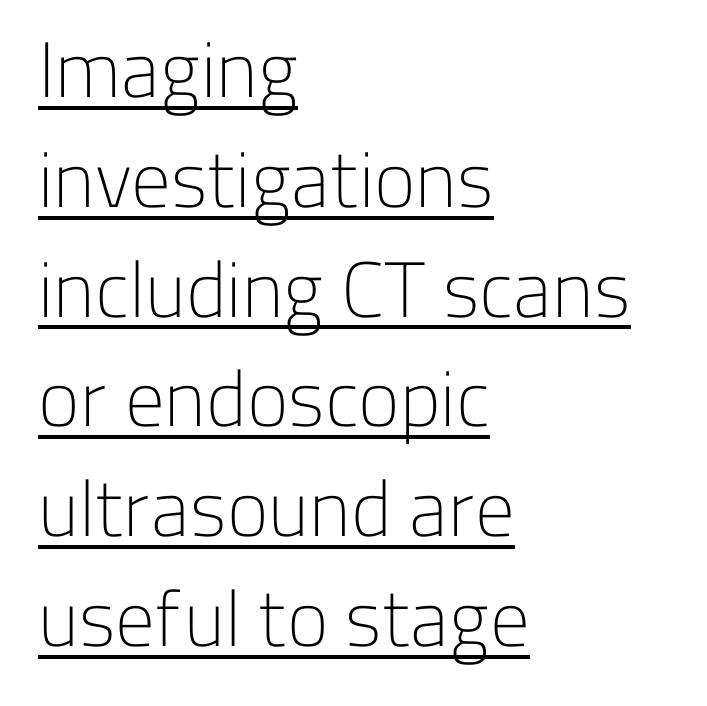
The image shows 79 px light sans-serif type, upright; set left-aligned, normal line spacing (1.39x), normal letter spacing, underlined; low stroke contrast and a medium x-height.
